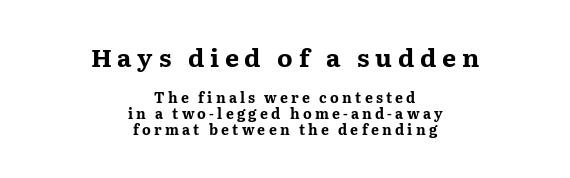
{"italic": "no", "bold": "yes", "underline": "no", "align": "center", "line_spacing_ratio": 1.16, "letter_spacing": "wide", "letter_spacing_em": 0.23, "larger_block": "first", "size_ratio": 1.79, "glyph_px": 25}
